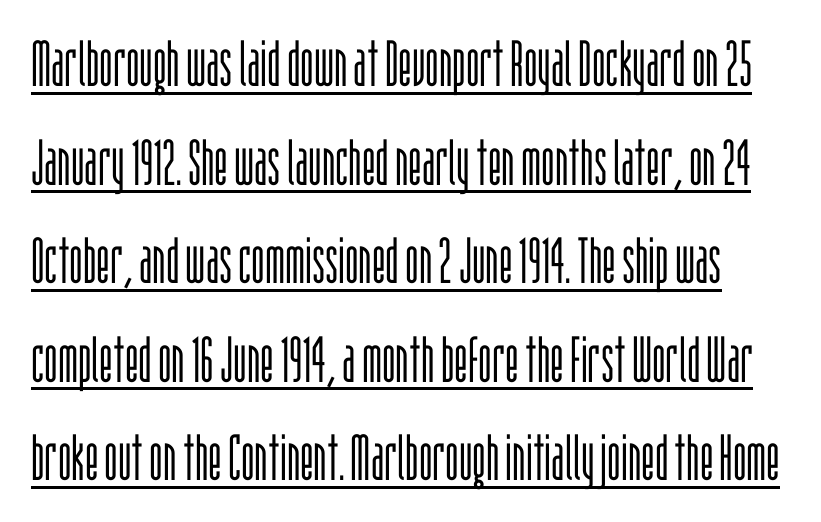
Q: Is the text bold? A: No.
Q: Is the text italic (slanted)? A: No, it is upright.
Q: Is the typeface a serif or a sans-serif typeface? A: Sans-serif.
Q: Is the text underlined? A: Yes.
Q: Is the spacing between letters normal or unusually wide? A: Normal.
Q: Is the spacing between lines tight, normal or loose? A: Normal.
Q: Width (condensed, normal, or wide)? A: Condensed.
Q: Stroke contrast? A: Low.
Q: x-height? A: Large.
Q: Monospaced? A: No.
